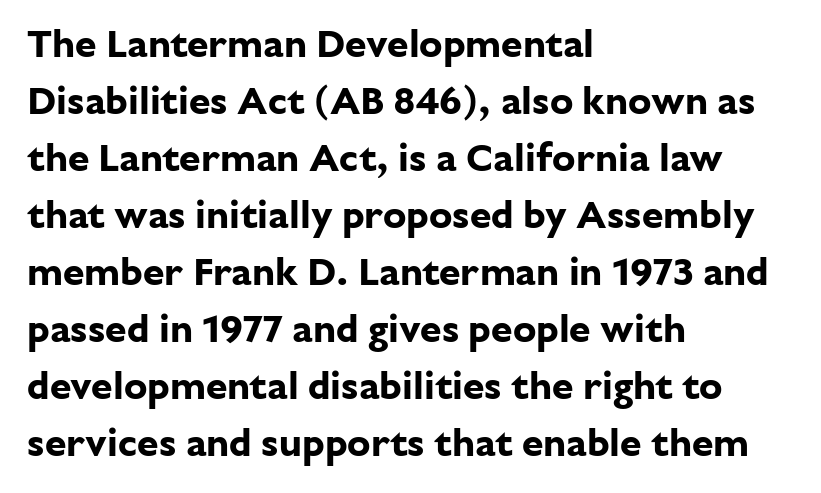
{"serif": "no", "italic": "no", "bold": "yes", "weight": "bold", "width": "normal", "stroke_contrast": "low", "x_height": "medium", "monospaced": "no", "underline": "no", "align": "left", "line_spacing": "normal", "line_spacing_ratio": 1.46, "letter_spacing": "normal", "letter_spacing_em": 0.0, "glyph_px": 39}
